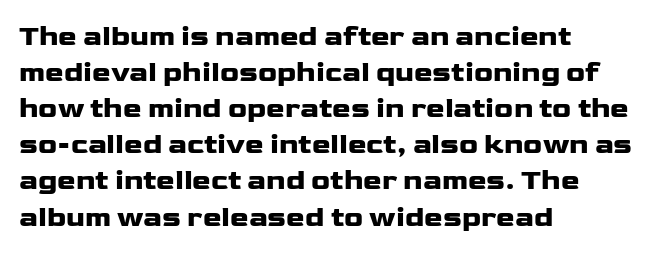
The image shows 28 px heavy, wide sans-serif type, upright; set left-aligned, normal line spacing (1.29x), normal letter spacing, not underlined; low stroke contrast and a medium x-height.
